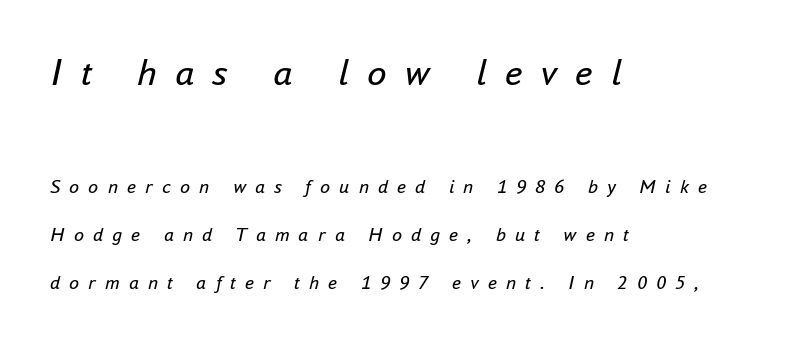
Q: Is the text bold? A: No.
Q: Is the text italic (slanted)? A: Yes, it leans right by about 16 degrees.
Q: Is the text underlined? A: No.
Q: How is the paragraph aligned? A: Left-aligned.
Q: Is the spacing between letters normal or unusually wide? A: Unusually wide.
Q: Is the spacing between lines tight, normal or loose? A: Loose.
Q: Which block of text is set in a larger size, the first (top) or the second (bottom)? A: The first (top) one.
Q: Width (condensed, normal, or wide)? A: Normal.
Q: Stroke contrast? A: Low.
Q: x-height? A: Small.
Q: Monospaced? A: No.
